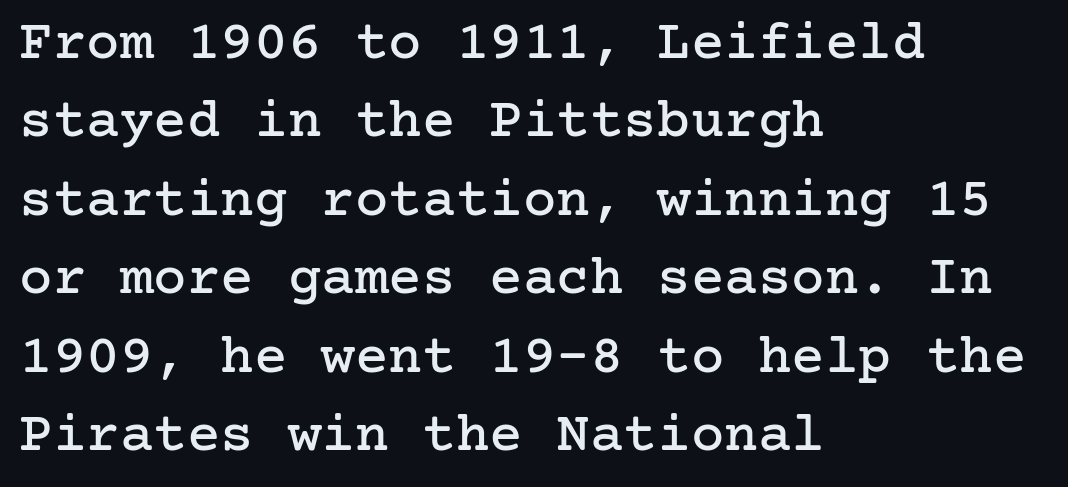
Students, note that the glyphs here touch the page at normal intervals. These lines are set flush left with a ragged right edge. This sample keeps an unexceptional amount of space between lines. A clean baseline with only descenders dipping below it.
